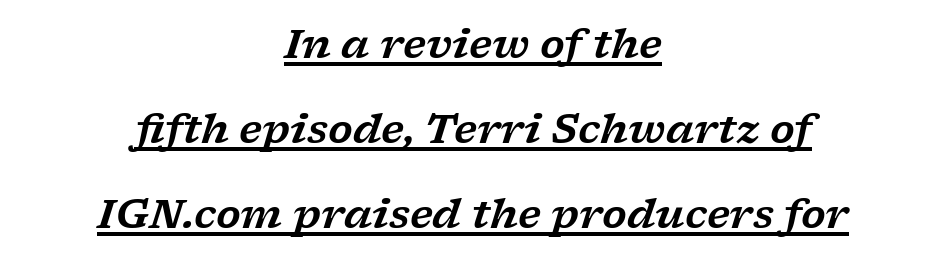
{"serif": "yes", "italic": "yes", "lean": "right", "slant_degrees": 17, "width": "wide", "stroke_contrast": "low", "x_height": "medium", "monospaced": "no", "underline": "yes", "align": "center", "line_spacing": "loose", "line_spacing_ratio": 2.13, "letter_spacing": "normal", "letter_spacing_em": 0.0, "glyph_px": 40}
